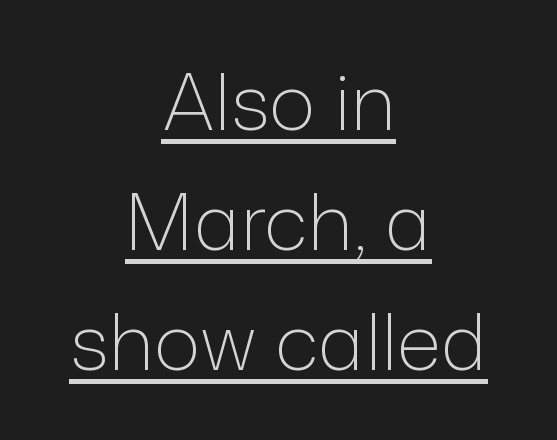
The image shows 78 px light sans-serif type, upright; set centered, normal line spacing (1.54x), normal letter spacing, underlined; low stroke contrast and a medium x-height.
